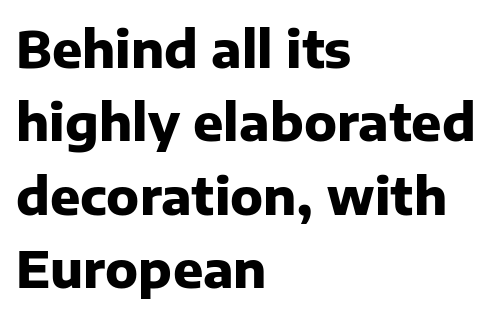
{"serif": "no", "italic": "no", "bold": "yes", "weight": "heavy", "width": "normal", "stroke_contrast": "low", "x_height": "medium", "monospaced": "no", "underline": "no", "align": "left", "line_spacing": "normal", "line_spacing_ratio": 1.47, "letter_spacing": "normal", "letter_spacing_em": 0.0, "glyph_px": 50}
